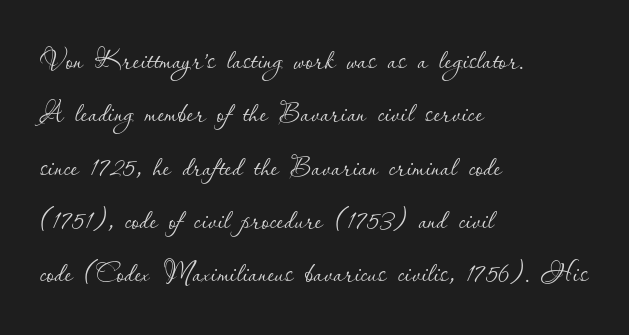
A clean baseline with only descenders dipping below it. Teacher's note: observe the even left margin — that is flush-left alignment. Does extra space separate the letters? No, they use regular spacing. Each new line begins a customary step beneath the previous one. Vertical stems look standard width or narrower in stroke.
